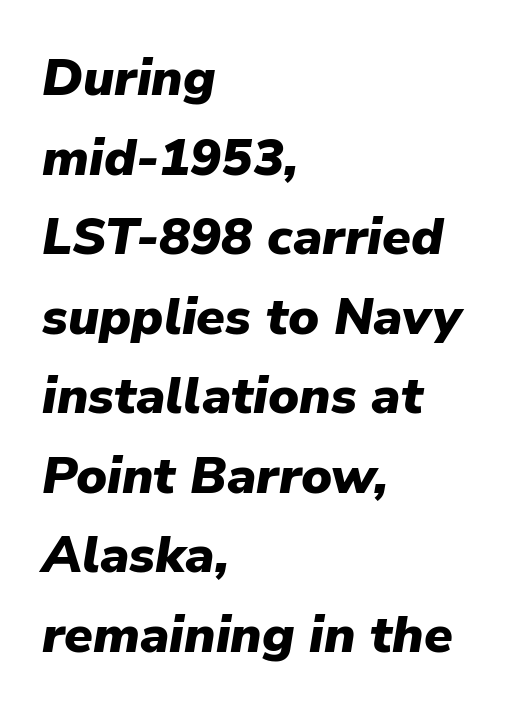
The image shows 52 px heavy type, italic (leaning right); set left-aligned, normal line spacing (1.53x), normal letter spacing, not underlined; low stroke contrast and a medium x-height.
